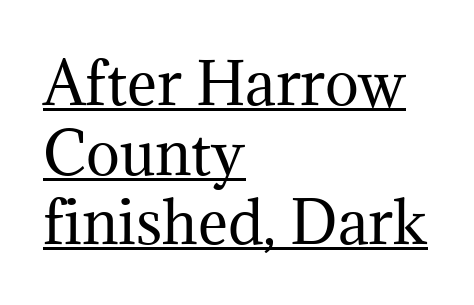
Q: Is the text bold? A: No.
Q: Is the text italic (slanted)? A: No, it is upright.
Q: Is the typeface a serif or a sans-serif typeface? A: Serif.
Q: Is the text underlined? A: Yes.
Q: How is the paragraph aligned? A: Left-aligned.
Q: Is the spacing between letters normal or unusually wide? A: Normal.
Q: Width (condensed, normal, or wide)? A: Normal.
Q: Stroke contrast? A: Medium.
Q: x-height? A: Medium.
Q: Monospaced? A: No.
